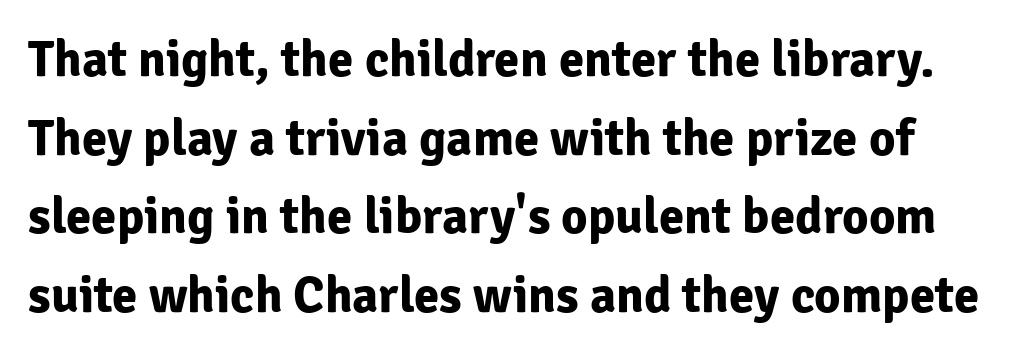
The image shows 51 px bold sans-serif type, upright; set normal line spacing (1.54x), normal letter spacing, not underlined; low stroke contrast and a medium x-height.
